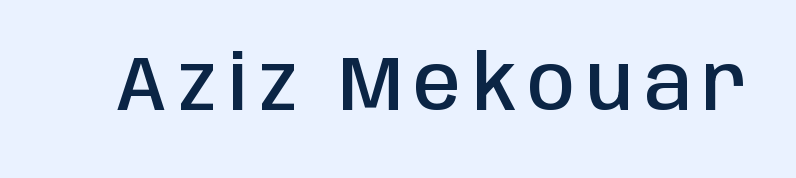
Q: Is the text bold? A: Semi-bold.
Q: Is the text italic (slanted)? A: No, it is upright.
Q: Is the typeface a serif or a sans-serif typeface? A: Sans-serif.
Q: Is the text underlined? A: No.
Q: Width (condensed, normal, or wide)? A: Condensed.
Q: Stroke contrast? A: Low.
Q: x-height? A: Large.
Q: Monospaced? A: No.
